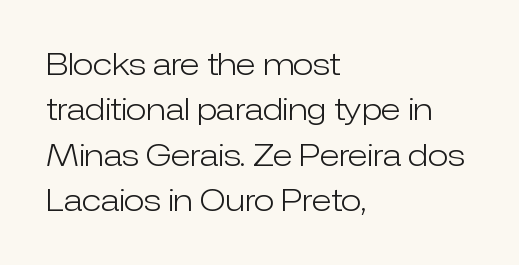
{"serif": "no", "italic": "no", "bold": "no", "weight": "light", "width": "normal", "stroke_contrast": "low", "x_height": "medium", "monospaced": "no", "underline": "no", "align": "left", "line_spacing": "normal", "line_spacing_ratio": 1.51, "letter_spacing": "normal", "letter_spacing_em": 0.0, "glyph_px": 30}
